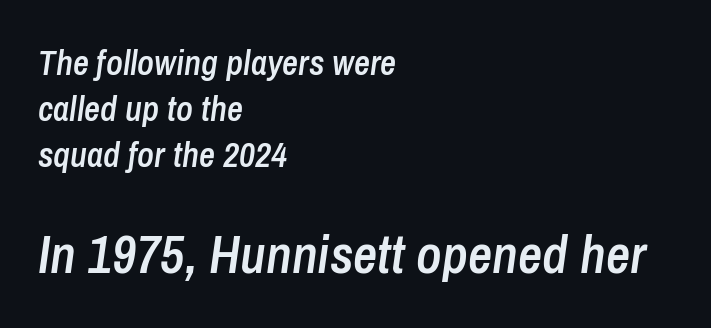
The image shows 53 px semibold, condensed type, italic (leaning right); set left-aligned, normal line spacing (1.31x), normal letter spacing, not underlined; the second (bottom) block is 1.51x larger; low stroke contrast and a medium x-height.
